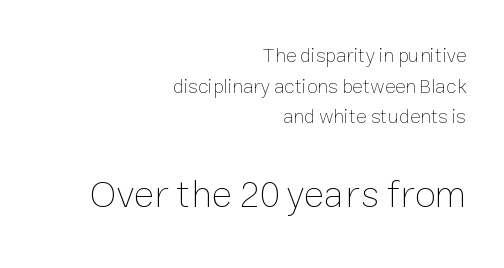
The image shows 39 px thin type, upright; set right-aligned, normal line spacing (1.53x), normal letter spacing, not underlined; the second (bottom) block is 1.95x larger; low stroke contrast and a medium x-height.
